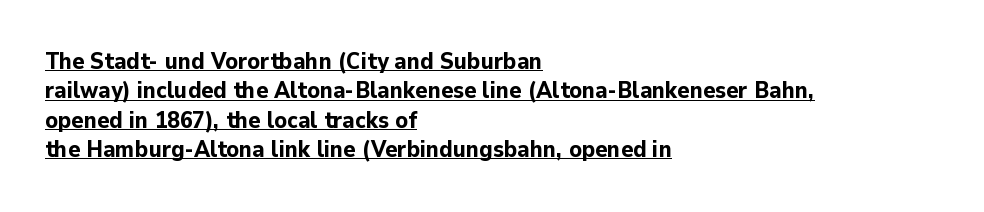
The image shows 23 px bold type, upright; set left-aligned, normal line spacing (1.28x), normal letter spacing, underlined.
